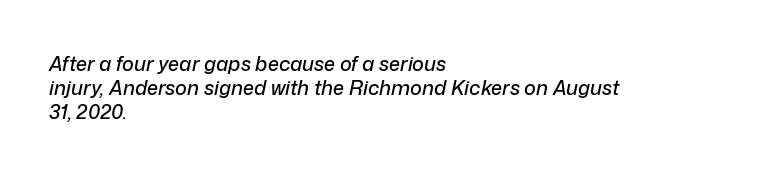
Default kerning and tracking; the words read as compact shapes. This sample is left-justified, so line endings fall wherever the words run out. The letters are slanted; this is an italic face. The zone under the glyphs is completely vacant.
